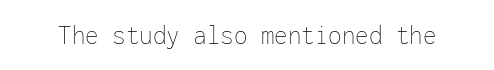
Q: Is the text bold? A: No.
Q: Is the text italic (slanted)? A: No, it is upright.
Q: Is the text underlined? A: No.
Q: Is the spacing between letters normal or unusually wide? A: Normal.
